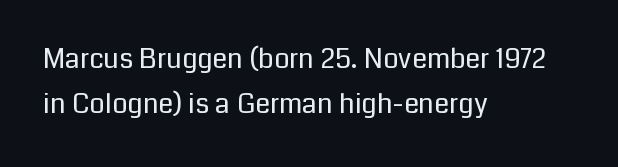
The image shows 27 px text type, upright; set left-aligned, normal line spacing (1.68x), normal letter spacing, not underlined.
